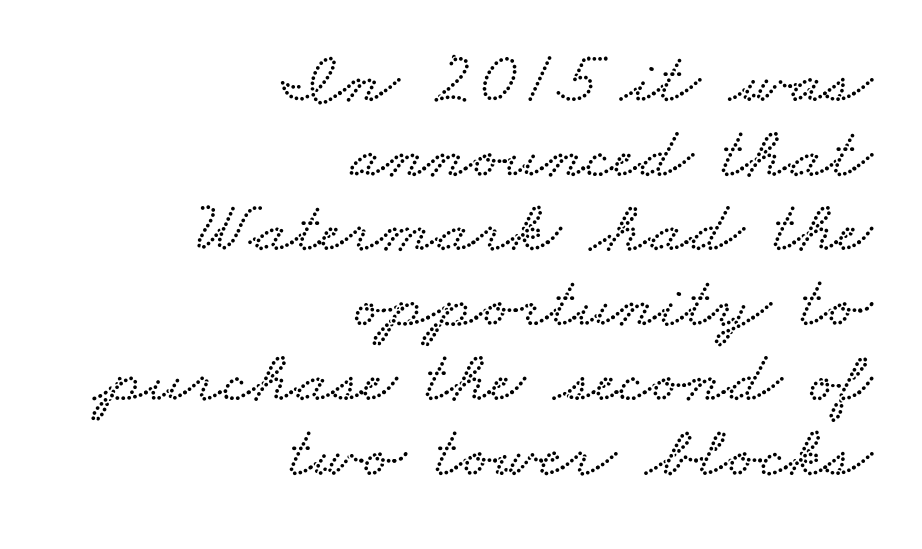
The image shows 74 px wide type; set right-aligned, tight line spacing (1.01x), normal letter spacing, not underlined; low stroke contrast and a small x-height.
